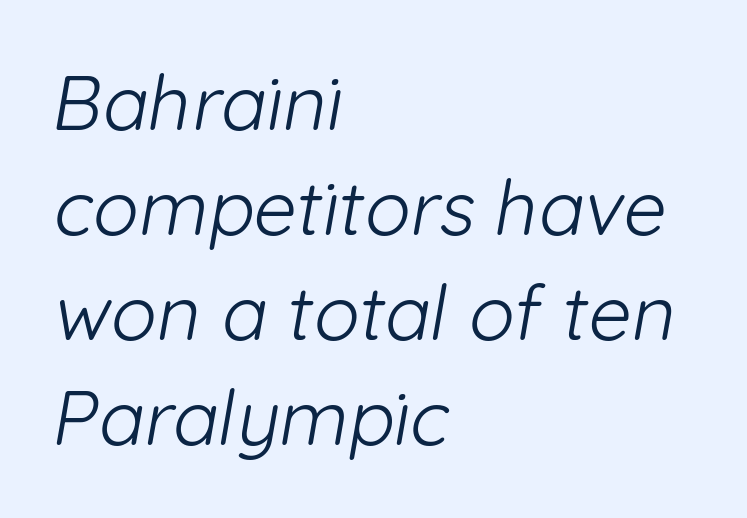
{"serif": "no", "bold": "no", "weight": "light", "width": "normal", "stroke_contrast": "low", "x_height": "medium", "monospaced": "no", "underline": "no", "align": "left", "line_spacing": "normal", "line_spacing_ratio": 1.38, "letter_spacing": "normal", "letter_spacing_em": 0.0, "glyph_px": 76}
